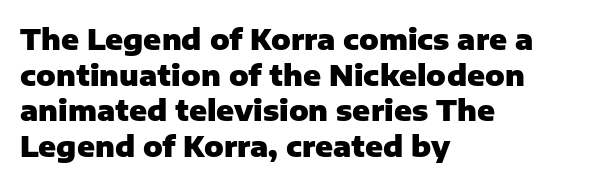
The face used here has the dense, thick strokes of a bold. Nothing unusual about the tracking: characters are spaced as the font intends. The baseline area is clear. Here the designer chose a conventional face with non-uniform glyph widths. Does the copy run flush right? No — it runs flush left. Note: no serifs on the glyphs.
